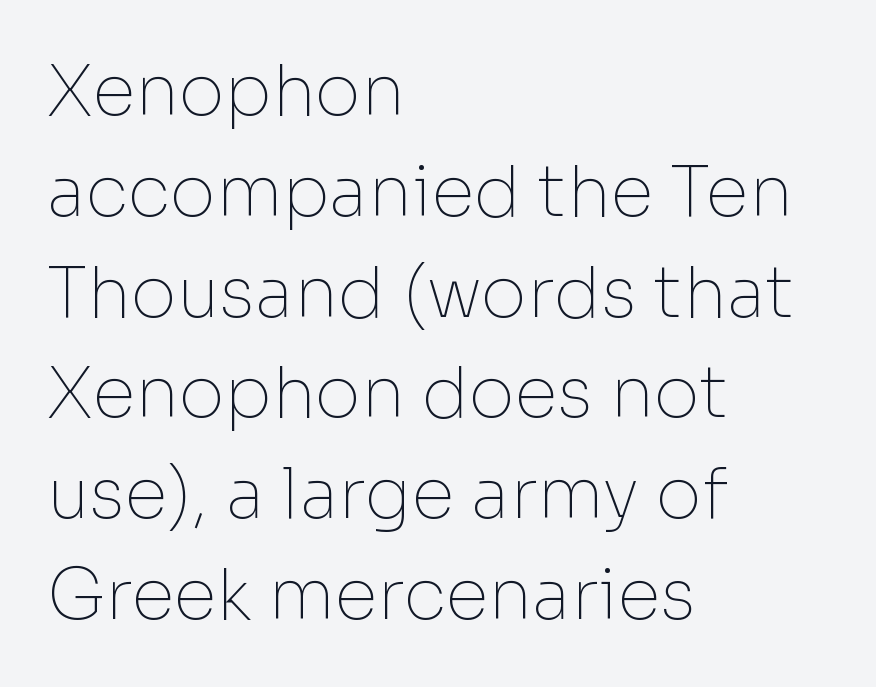
The image shows 70 px thin sans-serif type, upright; set left-aligned, normal line spacing (1.44x), normal letter spacing, not underlined; low stroke contrast and a medium x-height.
